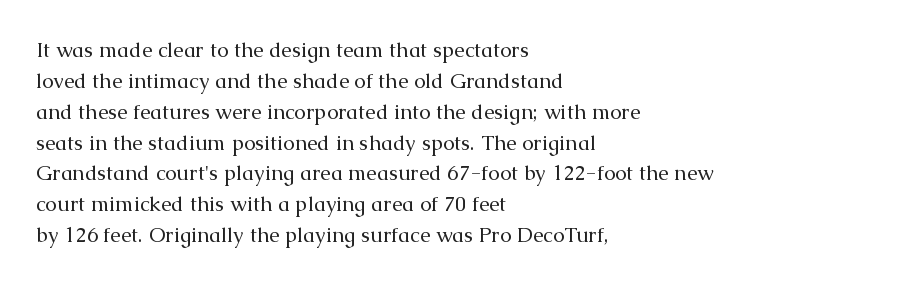
The image shows 21 px text type, upright; set left-aligned, normal line spacing (1.47x), normal letter spacing, not underlined.
